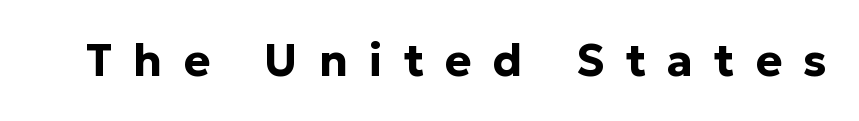
The letters stand straight up with perfectly vertical stems. The letters are bold, with thick, heavy strokes. Grotesque or geometric, the face here clearly has no serifs. Between one letter and the next there's a generous, obvious gap.
